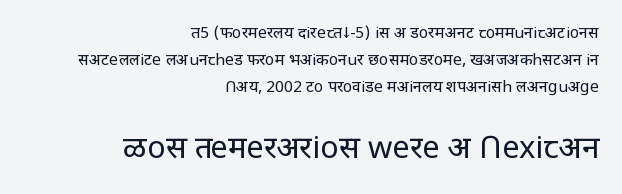
Q: Is the text bold? A: No.
Q: Is the text italic (slanted)? A: No, it is upright.
Q: Is the typeface a serif or a sans-serif typeface? A: Sans-serif.
Q: Is the text underlined? A: No.
Q: How is the paragraph aligned? A: Right-aligned.
Q: Is the spacing between letters normal or unusually wide? A: Normal.
Q: Is the spacing between lines tight, normal or loose? A: Normal.
Q: Which block of text is set in a larger size, the first (top) or the second (bottom)? A: The second (bottom) one.
Q: Width (condensed, normal, or wide)? A: Normal.
Q: Stroke contrast? A: Low.
Q: x-height? A: Large.
Q: Monospaced? A: No.
